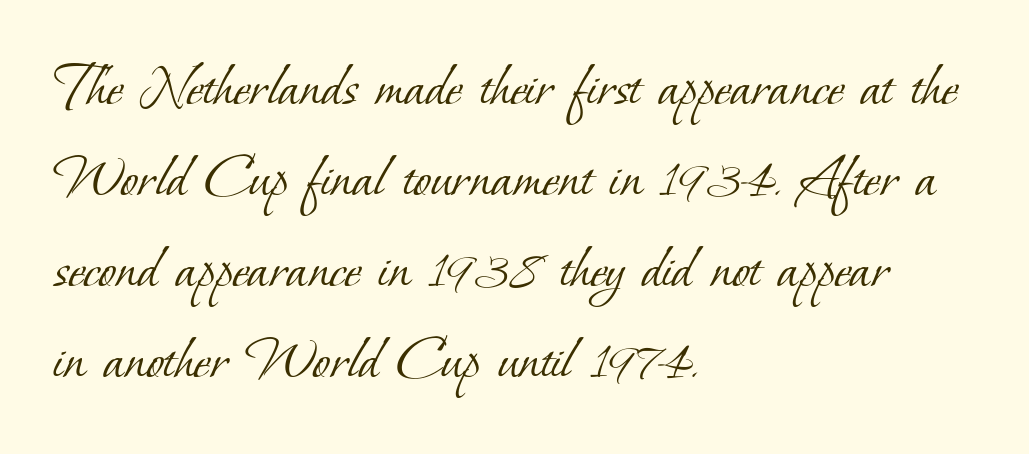
{"serif": "yes", "bold": "no", "weight": "light", "width": "normal", "stroke_contrast": "low", "x_height": "small", "monospaced": "no", "underline": "no", "align": "left", "line_spacing": "normal", "line_spacing_ratio": 1.42, "letter_spacing": "normal", "letter_spacing_em": 0.0, "glyph_px": 64}
